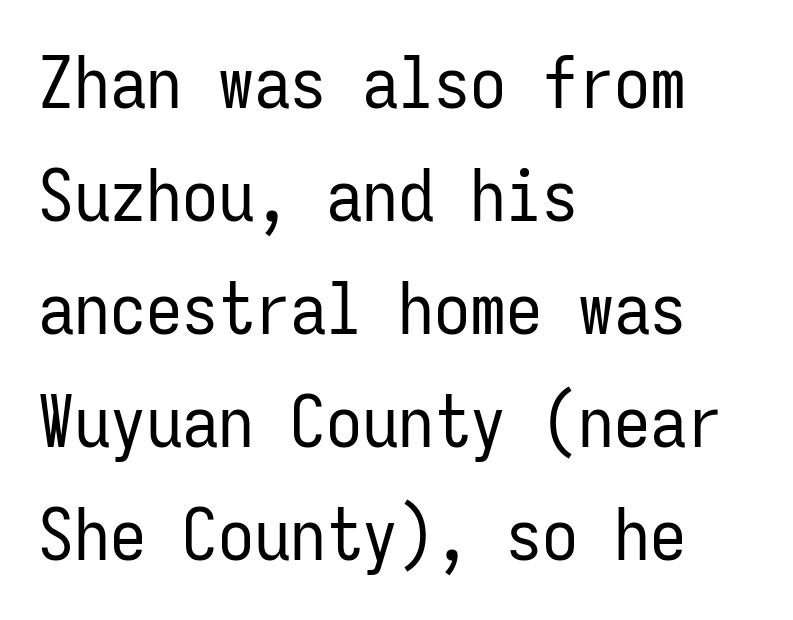
The image shows 72 px regular-weight, condensed sans-serif type, upright, monospaced; set left-aligned, normal line spacing (1.57x), normal letter spacing, not underlined; low stroke contrast and a medium x-height.
